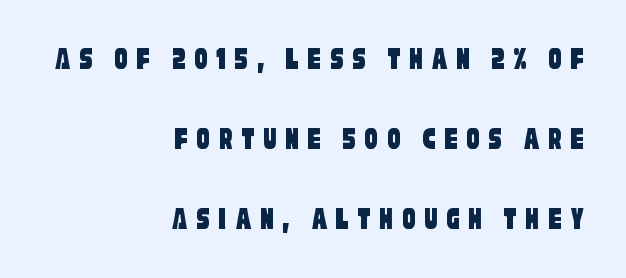
{"serif": "no", "width": "condensed", "stroke_contrast": "low", "x_height": "large", "monospaced": "no", "underline": "no", "align": "right", "line_spacing": "loose", "line_spacing_ratio": 2.42, "letter_spacing": "wide", "letter_spacing_em": 0.25, "glyph_px": 33}
